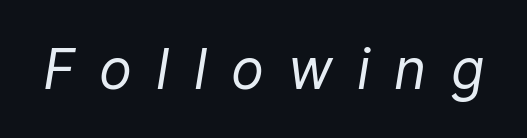
This sample uses an oblique cut, with every glyph tilted off the vertical. The passage shown is not underscored anywhere. Vertical stems look standard width or narrower in stroke. Here the glyphs are tracked loosely, breaking word shapes into spaced letters.
